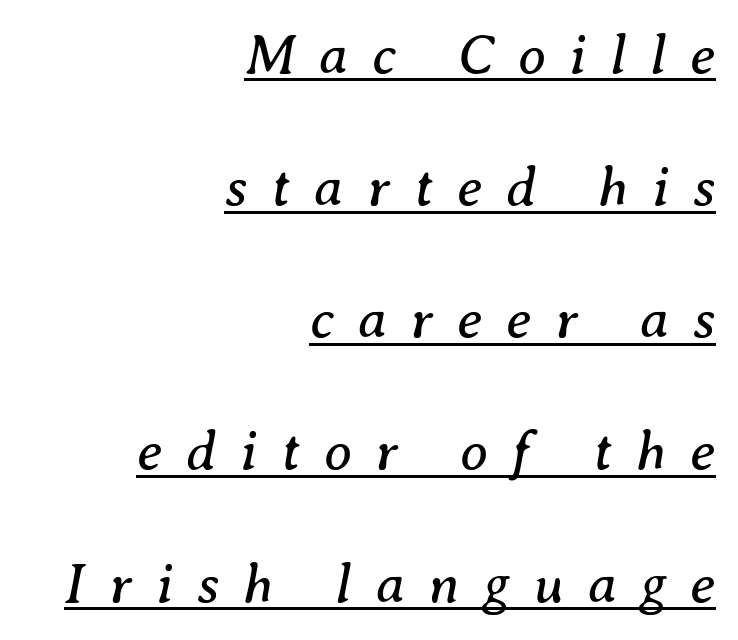
{"serif": "yes", "italic": "yes", "lean": "right", "slant_degrees": 8, "bold": "no", "weight": "regular", "width": "normal", "stroke_contrast": "medium", "x_height": "medium", "monospaced": "no", "underline": "yes", "align": "right", "line_spacing": "loose", "line_spacing_ratio": 2.36, "letter_spacing": "wide", "letter_spacing_em": 0.43, "glyph_px": 56}
